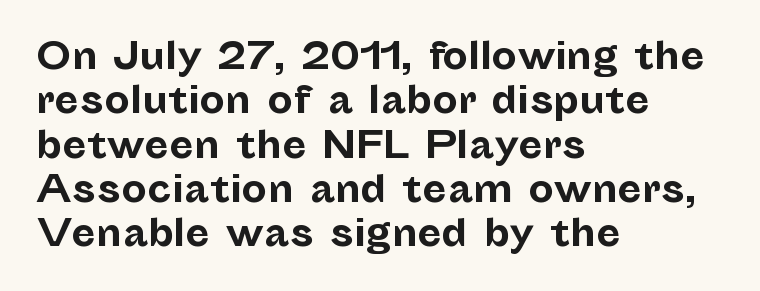
Q: Is the text bold? A: Yes.
Q: Is the text italic (slanted)? A: No, it is upright.
Q: Is the typeface a serif or a sans-serif typeface? A: Sans-serif.
Q: Is the text underlined? A: No.
Q: How is the paragraph aligned? A: Left-aligned.
Q: Is the spacing between letters normal or unusually wide? A: Normal.
Q: Width (condensed, normal, or wide)? A: Normal.
Q: Stroke contrast? A: Low.
Q: x-height? A: Medium.
Q: Monospaced? A: No.
